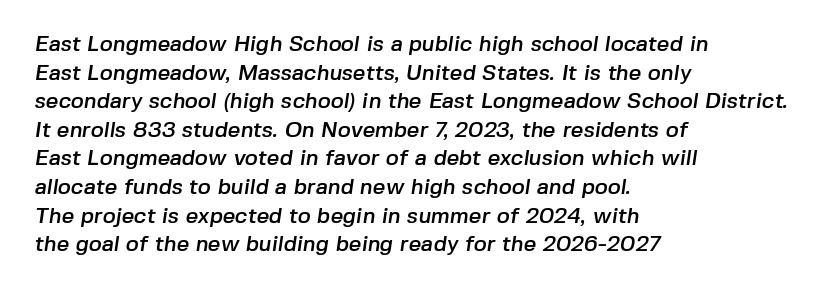
The image shows 22 px text type; set left-aligned, normal line spacing (1.3x), normal letter spacing, not underlined.
